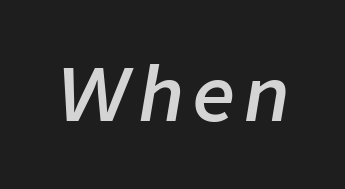
The image shows 73 px semibold type, italic (leaning right); set not underlined; low stroke contrast and a medium x-height.
